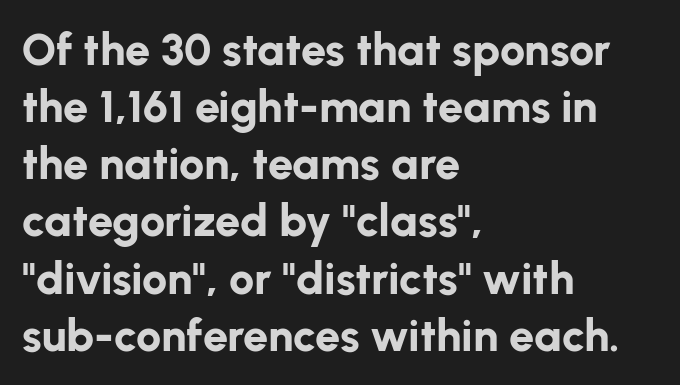
The image shows 45 px bold sans-serif type, upright; set left-aligned, normal line spacing (1.27x), normal letter spacing, not underlined; low stroke contrast and a medium x-height.
